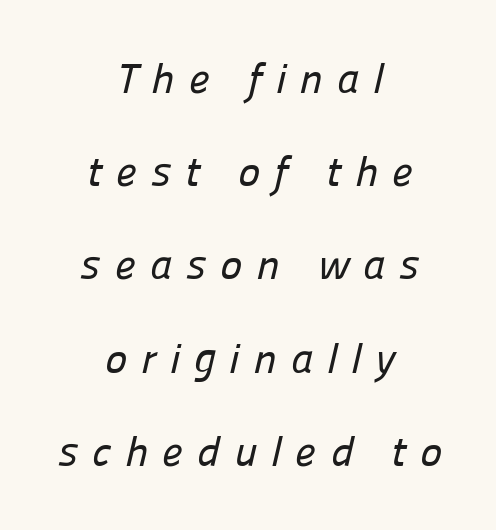
Descender tails drop into unmarked territory. Does the leading feel generous? Absolutely, it's lavish. The font family rendered here belongs to the sans-serif group. Character widths vary here, with narrow letters taking less room than wide ones. These lines are centered, leaving both edges ragged. The passage shown has open, widely tracked lettering throughout.
